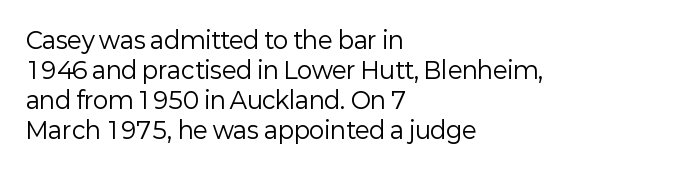
The lines are quadded left. The font sits on the lighter half of the weight spectrum, regular included. Tracking here is standard; glyphs follow each other at the usual distance. Italic? Not at all — the glyphs are vertical. Rule under the text: the space is simply empty.
